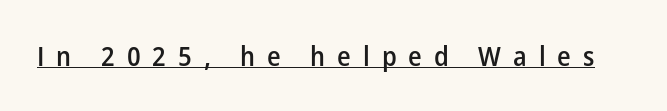
{"italic": "no", "bold": "semi", "underline": "yes", "letter_spacing": "wide", "letter_spacing_em": 0.44, "glyph_px": 27}
